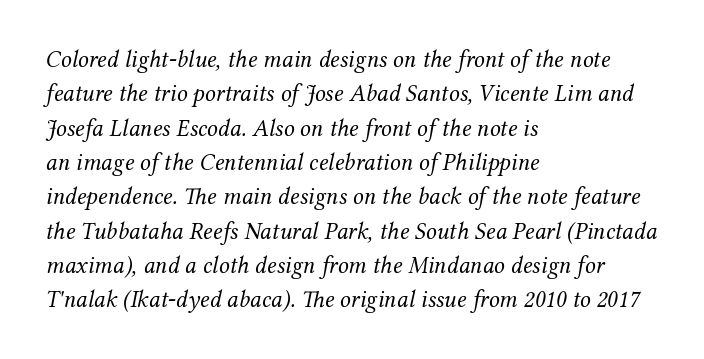
Q: Is the text bold? A: No.
Q: Is the text italic (slanted)? A: Yes, it leans right by about 12 degrees.
Q: Is the text underlined? A: No.
Q: How is the paragraph aligned? A: Left-aligned.
Q: Is the spacing between letters normal or unusually wide? A: Normal.
Q: Is the spacing between lines tight, normal or loose? A: Normal.
